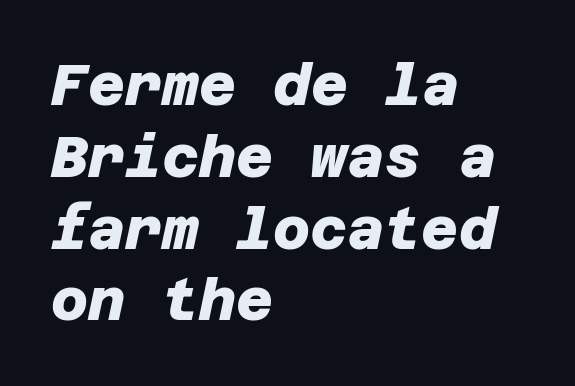
{"serif": "no", "bold": "yes", "weight": "heavy", "width": "normal", "stroke_contrast": "low", "x_height": "large", "underline": "no", "align": "left", "line_spacing": "normal", "line_spacing_ratio": 1.26, "letter_spacing": "normal", "letter_spacing_em": 0.0, "glyph_px": 57}
